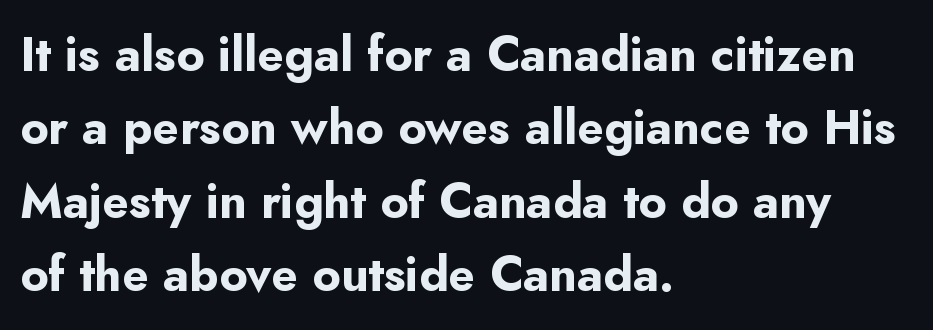
{"serif": "no", "italic": "no", "bold": "yes", "weight": "bold", "width": "normal", "stroke_contrast": "low", "x_height": "small", "monospaced": "no", "underline": "no", "align": "left", "line_spacing": "normal", "line_spacing_ratio": 1.53, "letter_spacing": "normal", "letter_spacing_em": 0.0, "glyph_px": 48}
